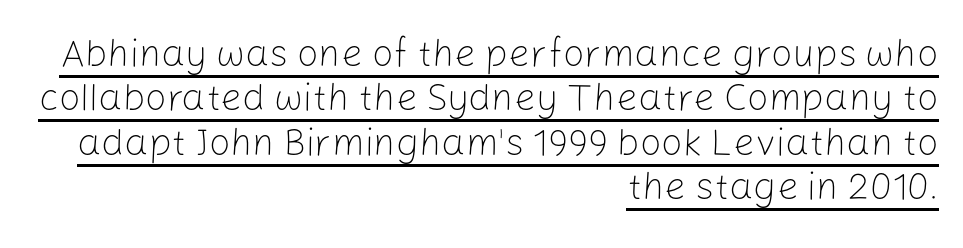
The image shows 38 px light sans-serif type, upright; set right-aligned, line spacing 1.17x, normal letter spacing, underlined; low stroke contrast and a medium x-height.
